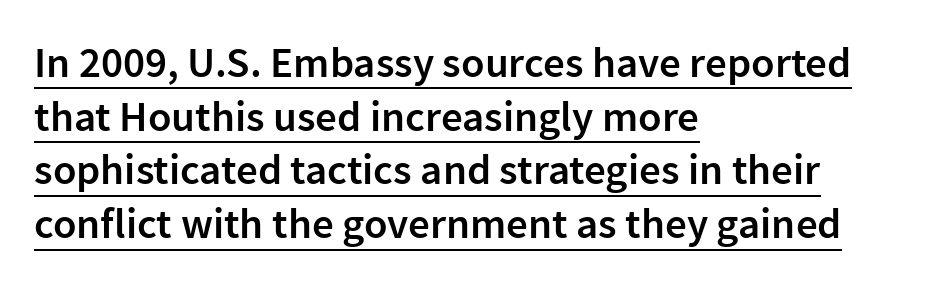
A typesetter would call this zero additional tracking. Visually the block forms a straight wall on the left and a jagged coastline on the right. The passage shown is typed in a proportional face where columns would drift. Every stem runs plumb, perpendicular to the baseline. Stroke thickness is moderately raised; the sample reads as semibold.
